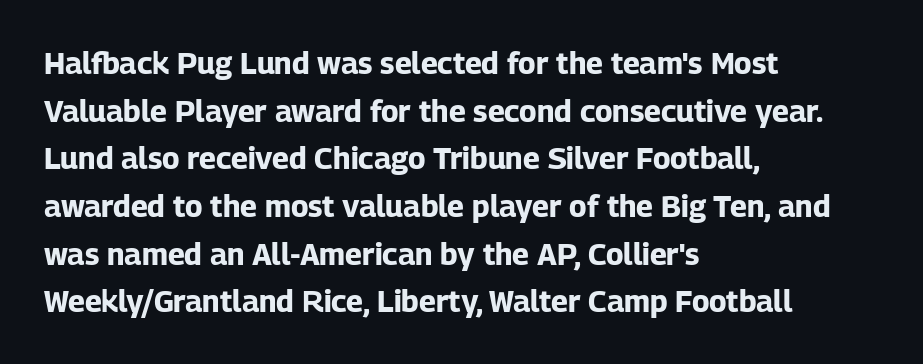
Just letters on the line, the space beneath them empty. The lettering holds an erect, upright posture throughout. This is heavy type, rendered in bold. Casual observation: everything's shoved over to the left. Letter spacing: default. The font family rendered here belongs to the sans-serif group.
